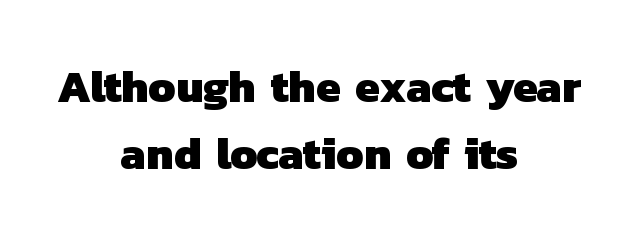
Q: Is the text bold? A: Yes.
Q: Is the typeface a serif or a sans-serif typeface? A: Sans-serif.
Q: Is the text underlined? A: No.
Q: How is the paragraph aligned? A: Centered.
Q: Is the spacing between letters normal or unusually wide? A: Normal.
Q: Is the spacing between lines tight, normal or loose? A: Normal.
Q: Width (condensed, normal, or wide)? A: Normal.
Q: Stroke contrast? A: Low.
Q: x-height? A: Medium.
Q: Monospaced? A: No.
